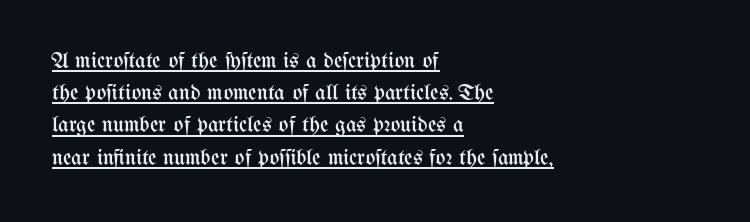
{"italic": "no", "bold": "no", "underline": "yes", "align": "left", "line_spacing": "normal", "line_spacing_ratio": 1.4, "letter_spacing": "normal", "letter_spacing_em": 0.0, "glyph_px": 23}
